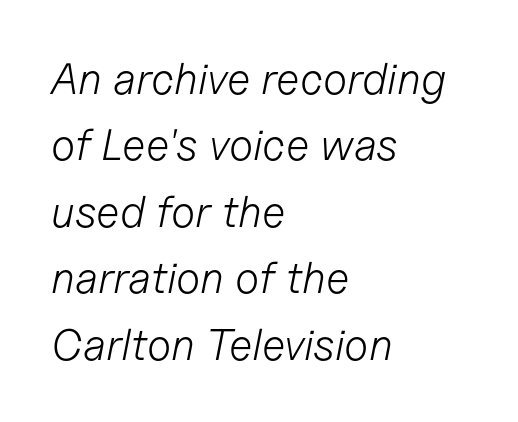
The image shows 44 px light type, italic (leaning right); set left-aligned, normal line spacing (1.51x), normal letter spacing, not underlined; low stroke contrast and a medium x-height.
